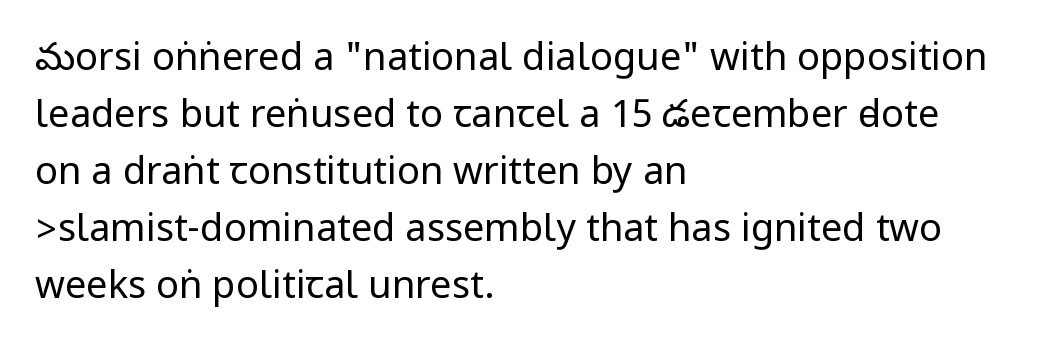
Typeset ragged right — the left edge is the straight one. The font family rendered here belongs to the sans-serif group. The space directly below the letters is spotless. Honestly, the letter spacing is just normal — you wouldn't notice it. What's the leading like? Ordinary, nothing unusual. Heaviness? Minimal to ordinary, like unemphasized prose.
